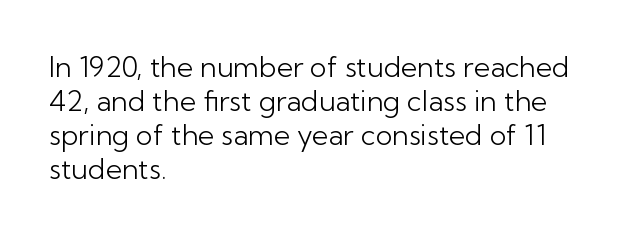
The image shows 28 px light sans-serif type, upright; set left-aligned, line spacing 1.22x, normal letter spacing, not underlined; low stroke contrast and a medium x-height.
